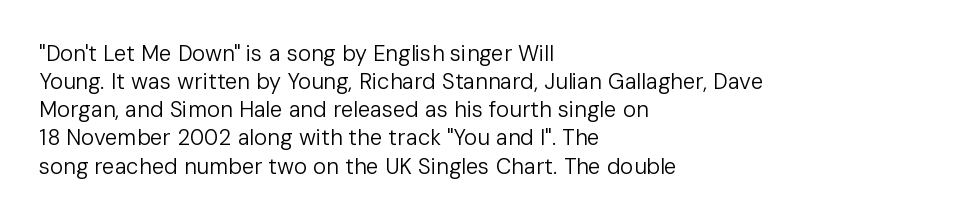
{"italic": "no", "bold": "no", "underline": "no", "align": "left", "line_spacing": "normal", "line_spacing_ratio": 1.28, "letter_spacing": "normal", "letter_spacing_em": 0.0, "glyph_px": 22}
